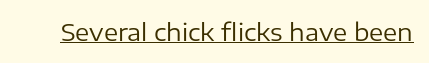
{"italic": "no", "bold": "no", "underline": "yes", "letter_spacing": "normal", "letter_spacing_em": 0.0, "glyph_px": 24}
